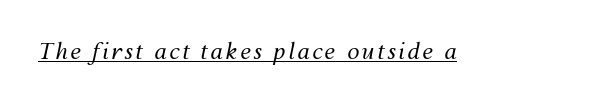
Q: Is the text bold? A: No.
Q: Is the text italic (slanted)? A: Yes, it leans right by about 12 degrees.
Q: Is the text underlined? A: Yes.
